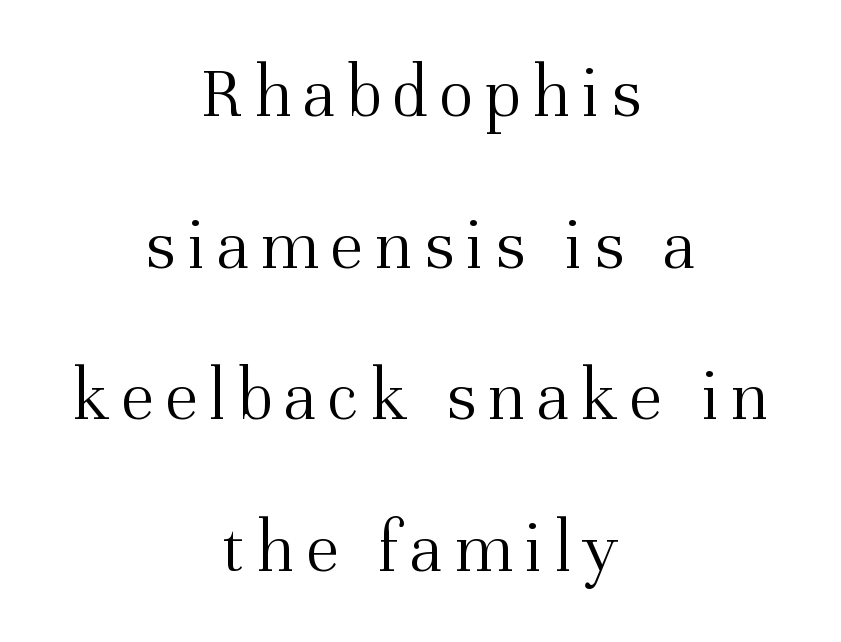
Alignment: centered. Quick note: underline off. Interline gaps are noticeably wide in this sample. The letters carry serifs — small finishing strokes at the ends of their stems. A typesetter would mark this as roman, not italic.
